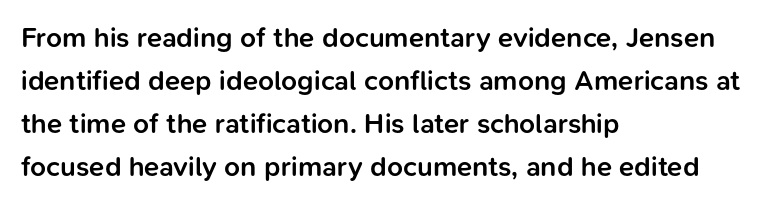
The image shows 28 px semibold sans-serif type, upright; set left-aligned, normal line spacing (1.54x), normal letter spacing, not underlined; low stroke contrast and a medium x-height.
